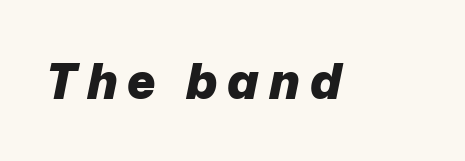
{"italic": "yes", "lean": "right", "slant_degrees": 12, "bold": "yes", "weight": "heavy", "width": "normal", "stroke_contrast": "low", "x_height": "medium", "monospaced": "no", "underline": "no", "letter_spacing": "wide", "letter_spacing_em": 0.21, "glyph_px": 48}
